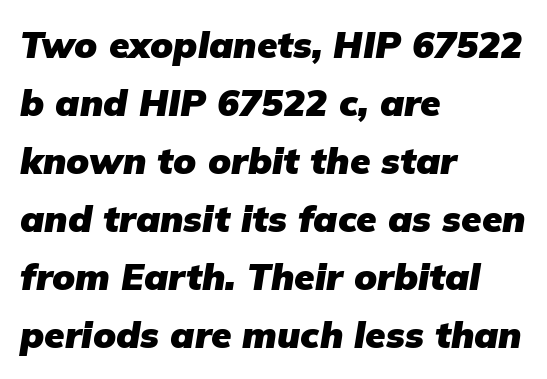
The image shows 37 px heavy type, italic (leaning right); set left-aligned, normal line spacing (1.57x), normal letter spacing, not underlined; low stroke contrast and a medium x-height.
